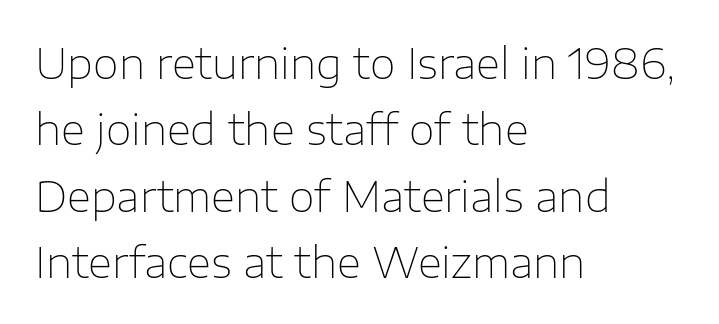
The image shows 42 px thin sans-serif type, upright; set left-aligned, normal line spacing (1.58x), normal letter spacing, not underlined; low stroke contrast and a medium x-height.
